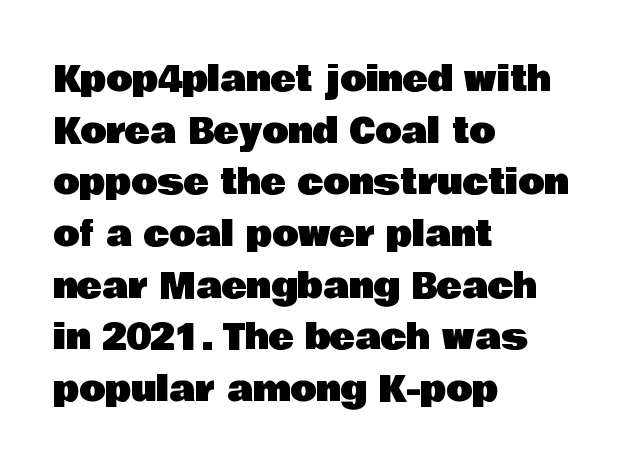
Italic? Not at all — the glyphs are vertical. No word sits above an underline. Standard letterfit; no display-style spreading of the glyphs. Quick note: interline space is typical. The passage shown is typed in a proportional face where columns would drift. The paragraph shown leans on its left margin.
